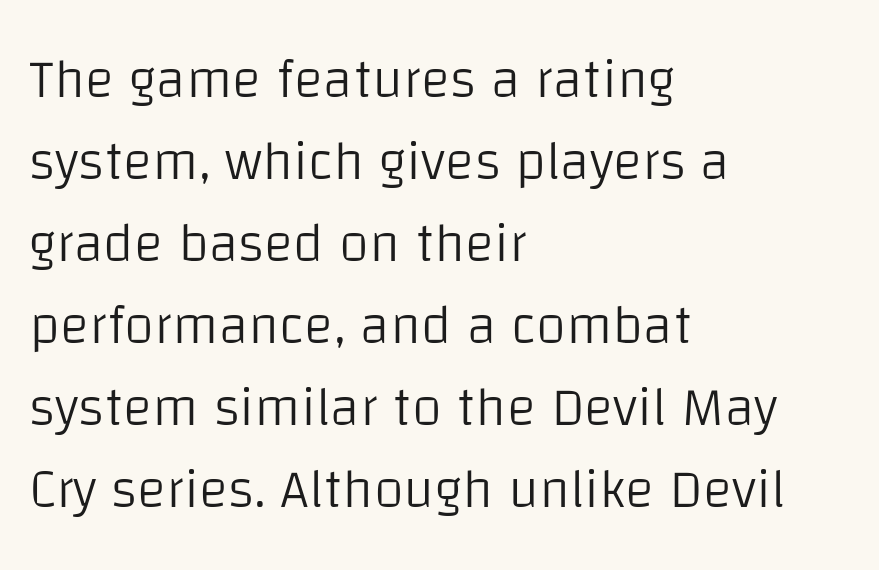
Proportional: the letters do not fall into vertical columns. A quiet, ordinary-to-light weight characterises the typeface. Quick note: interline space is typical. Ordinary non-slanted type is in use. Letterform terminals end flat and unadorned throughout the passage. Clear beneath every line of the passage.
